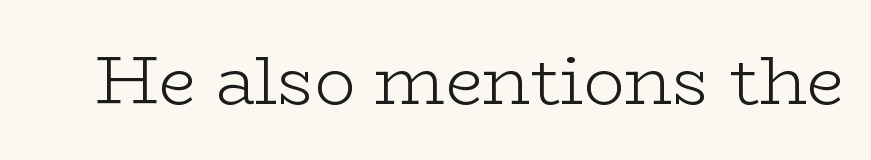
Q: Is the text bold? A: No.
Q: Is the text italic (slanted)? A: No, it is upright.
Q: Is the typeface a serif or a sans-serif typeface? A: Serif.
Q: Is the text underlined? A: No.
Q: Is the spacing between letters normal or unusually wide? A: Normal.
Q: Width (condensed, normal, or wide)? A: Wide.
Q: Stroke contrast? A: Low.
Q: x-height? A: Medium.
Q: Monospaced? A: No.
